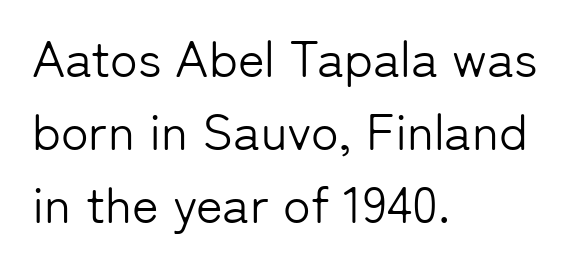
Anything drawn beneath the words? Only blank space. Caption: multi-line text, flush left, ragged right. A typesetter would mark this as roman, not italic. The letters advance in unequal steps, a hallmark of proportional type. Compared with a typical body face, this is equally light or lighter still. The vertical gap from one line to the next is medium.
